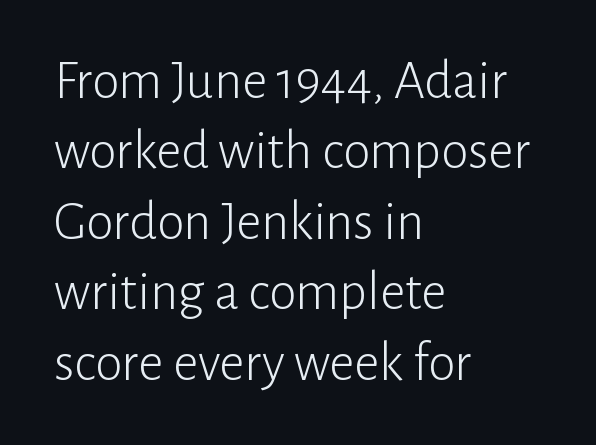
{"serif": "no", "italic": "no", "bold": "no", "weight": "light", "width": "normal", "stroke_contrast": "low", "x_height": "medium", "monospaced": "no", "underline": "no", "align": "left", "line_spacing": "normal", "line_spacing_ratio": 1.28, "letter_spacing": "normal", "letter_spacing_em": 0.0, "glyph_px": 55}
